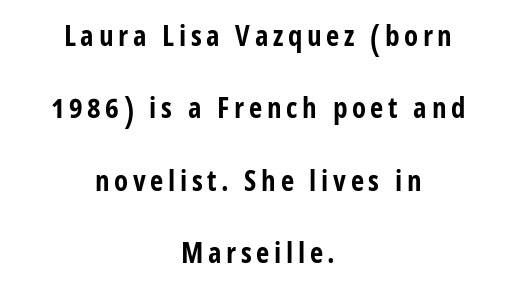
Q: Is the text bold? A: Yes.
Q: Is the text italic (slanted)? A: No, it is upright.
Q: Is the typeface a serif or a sans-serif typeface? A: Sans-serif.
Q: Is the text underlined? A: No.
Q: How is the paragraph aligned? A: Centered.
Q: Is the spacing between lines tight, normal or loose? A: Loose.
Q: Width (condensed, normal, or wide)? A: Condensed.
Q: Stroke contrast? A: Low.
Q: x-height? A: Medium.
Q: Monospaced? A: No.
